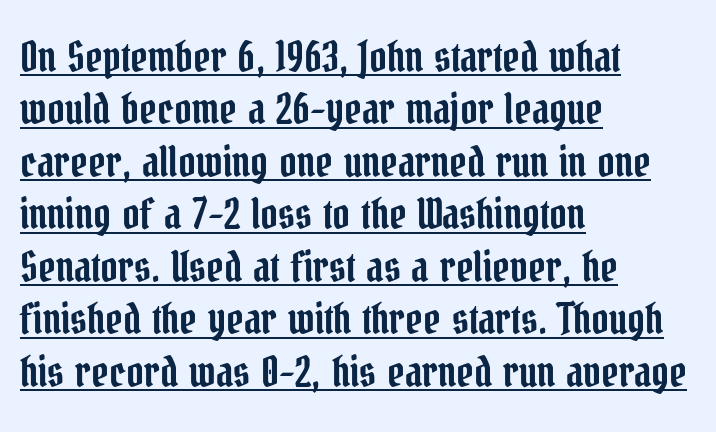
A continuous stroke trails under the words, as in a hyperlink. This rendering employs a face with finishing strokes, i.e., a serif. The rendering uses natural spacing where letterforms have individual widths. Evenly set lines give the paragraph a standard silhouette.
